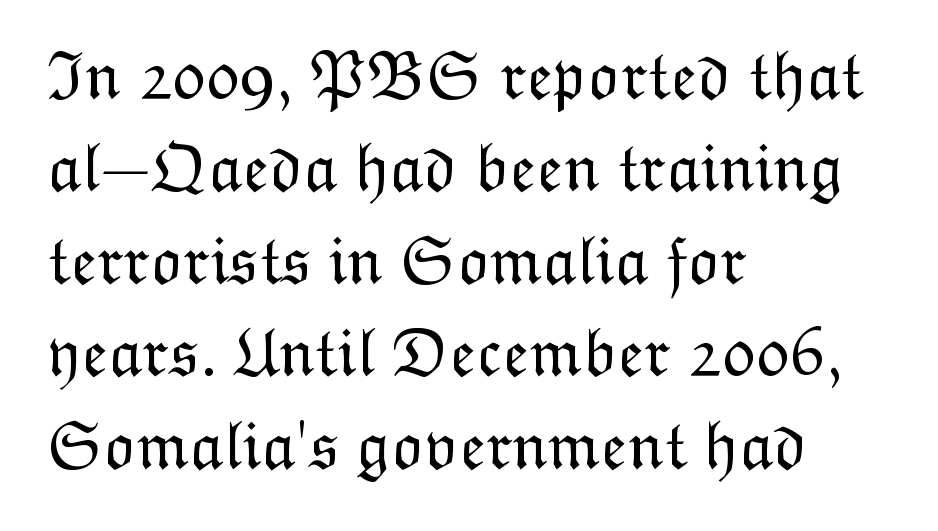
{"italic": "no", "bold": "no", "weight": "light", "width": "normal", "stroke_contrast": "low", "x_height": "medium", "monospaced": "no", "underline": "no", "align": "left", "line_spacing": "normal", "line_spacing_ratio": 1.36, "letter_spacing": "normal", "letter_spacing_em": 0.0, "glyph_px": 68}
